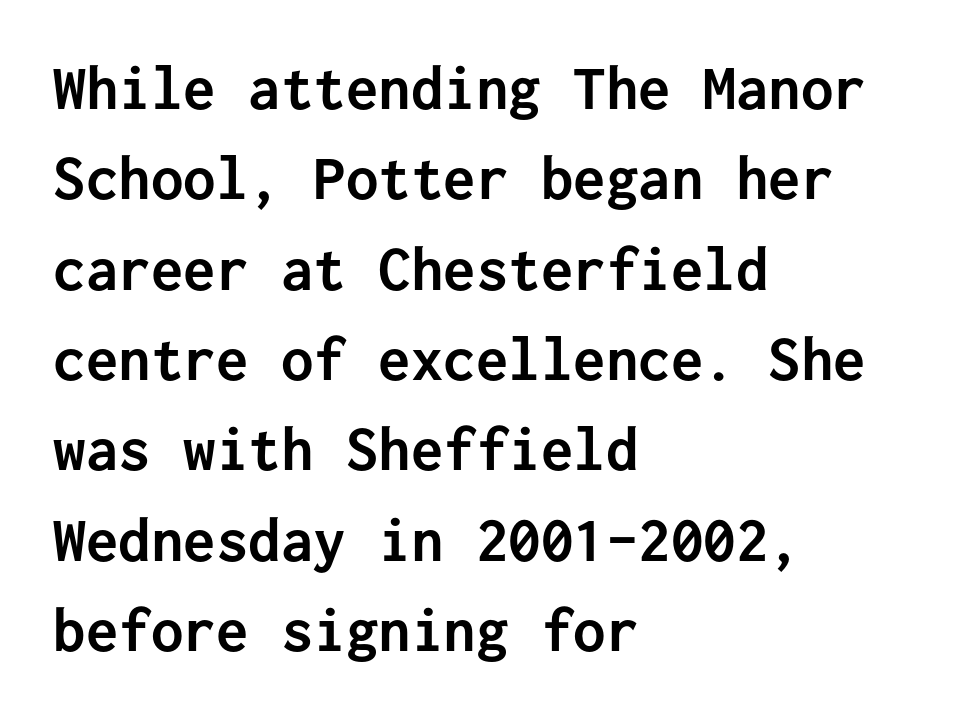
Q: Is the text bold? A: Yes.
Q: Is the text italic (slanted)? A: No, it is upright.
Q: Is the typeface a serif or a sans-serif typeface? A: Sans-serif.
Q: Is the text underlined? A: No.
Q: How is the paragraph aligned? A: Left-aligned.
Q: Is the spacing between letters normal or unusually wide? A: Normal.
Q: Is the spacing between lines tight, normal or loose? A: Normal.
Q: Width (condensed, normal, or wide)? A: Normal.
Q: Stroke contrast? A: Low.
Q: x-height? A: Medium.
Q: Monospaced? A: Yes.
